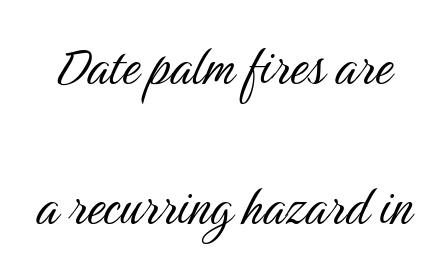
{"serif": "no", "bold": "no", "weight": "light", "width": "condensed", "stroke_contrast": "medium", "x_height": "medium", "monospaced": "no", "underline": "no", "line_spacing": "loose", "line_spacing_ratio": 2.29, "letter_spacing": "normal", "letter_spacing_em": 0.0, "glyph_px": 61}
